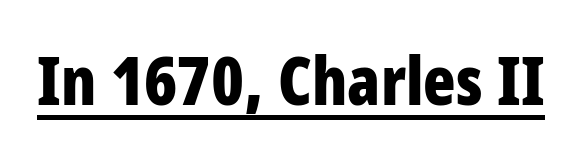
The image shows 67 px bold, condensed sans-serif type, upright; set normal letter spacing, underlined; low stroke contrast and a large x-height.
